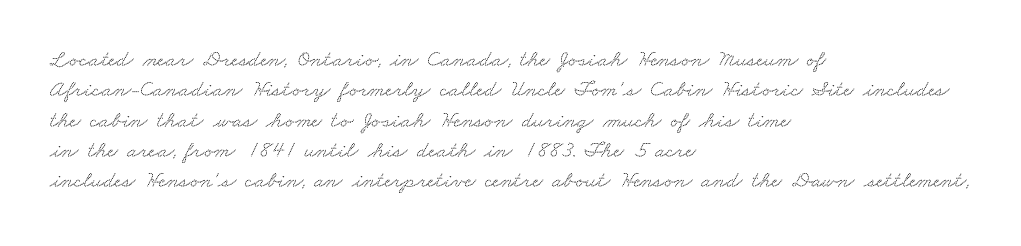
Q: Is the text underlined? A: No.
Q: How is the paragraph aligned? A: Left-aligned.
Q: Is the spacing between letters normal or unusually wide? A: Normal.
Q: Is the spacing between lines tight, normal or loose? A: Normal.
